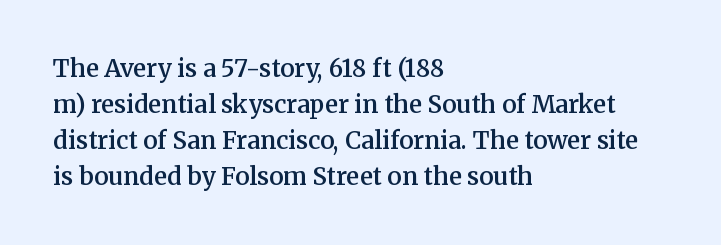
The type is set solid horizontally, with unmodified tracking. The space beneath each line is pristine and unruled. The passage shown stacks its lines at a standard gap. Visually the block forms a straight wall on the left and a jagged coastline on the right. The characters look somewhat weighty, a semibold short of true bold.
